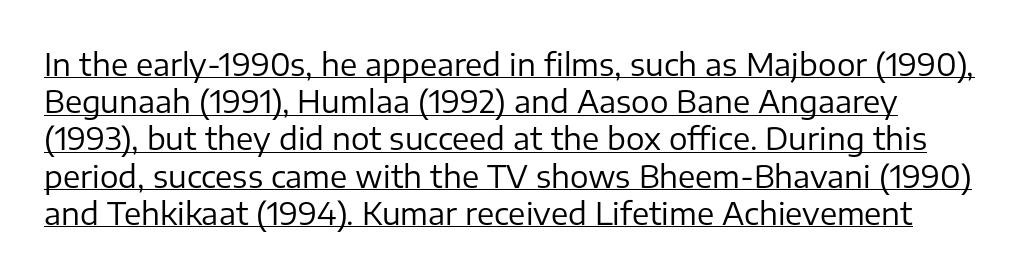
Q: Is the text bold? A: No.
Q: Is the text italic (slanted)? A: No, it is upright.
Q: Is the typeface a serif or a sans-serif typeface? A: Sans-serif.
Q: Is the text underlined? A: Yes.
Q: Is the spacing between letters normal or unusually wide? A: Normal.
Q: Width (condensed, normal, or wide)? A: Normal.
Q: Stroke contrast? A: Low.
Q: x-height? A: Medium.
Q: Monospaced? A: No.
